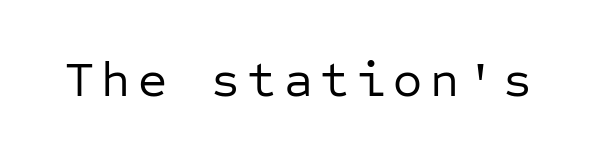
You could count columns in this text — the font is strictly monospaced. Any mark beneath the type? The region is blank. Regarding serifs, this sample does without them. Weight: regular or lighter.
